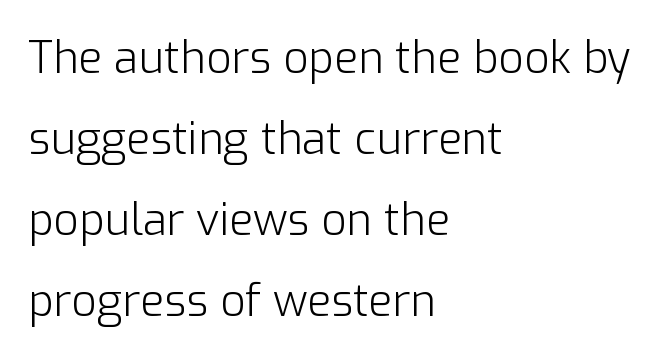
Bare-footed words on every line. Note the varied advance widths — an 'i' is clearly narrower than an 'm'. Rendered with straight, roman letterforms. To sum up the face: it is a sans, with no serifs. All the whitespace from short lines collects on the right. No extra ink here — the face is not bold.
